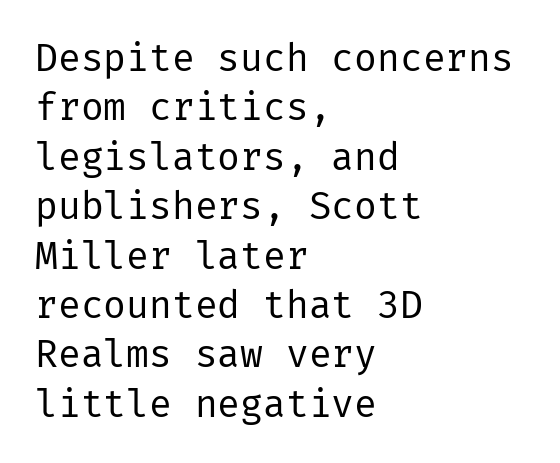
{"serif": "no", "italic": "no", "bold": "no", "weight": "regular", "width": "normal", "stroke_contrast": "low", "x_height": "medium", "underline": "no", "align": "left", "line_spacing": "normal", "line_spacing_ratio": 1.3, "letter_spacing": "normal", "letter_spacing_em": 0.0, "glyph_px": 38}
